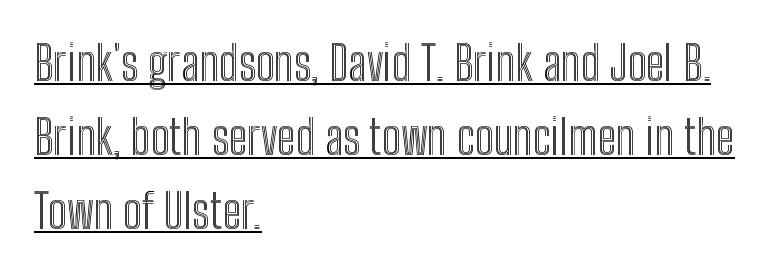
{"italic": "no", "width": "condensed", "x_height": "medium", "monospaced": "no", "underline": "yes", "align": "left", "line_spacing": "normal", "line_spacing_ratio": 1.57, "letter_spacing": "normal", "letter_spacing_em": 0.0, "glyph_px": 47}
